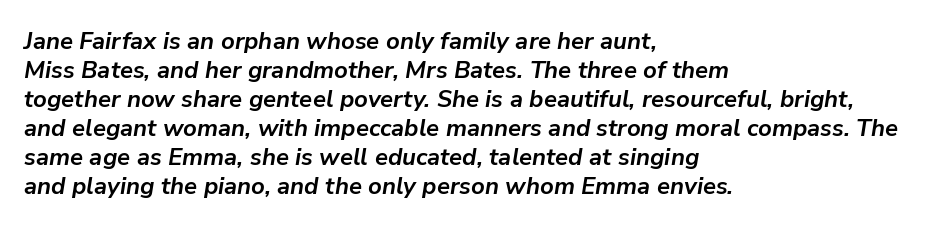
Layout note: lines flush left. These words are printed bold, with thick strokes throughout. Nobody drew a line under any word here. What stands out about the letter spacing? Nothing — it is the standard amount.
